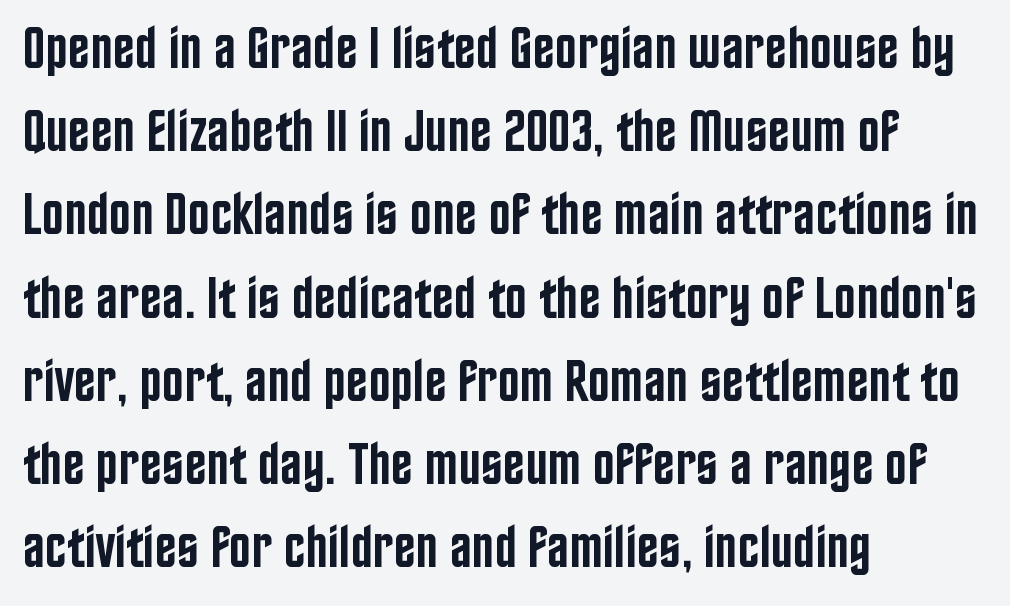
The string is rendered with underlining switched off. Visually the block forms a straight wall on the left and a jagged coastline on the right. Firm but not heavy-handed strokes: this text is semibold. The font family rendered here belongs to the sans-serif group. A typesetter would call this zero additional tracking. This block has exactly the height ordinary leading produces.
